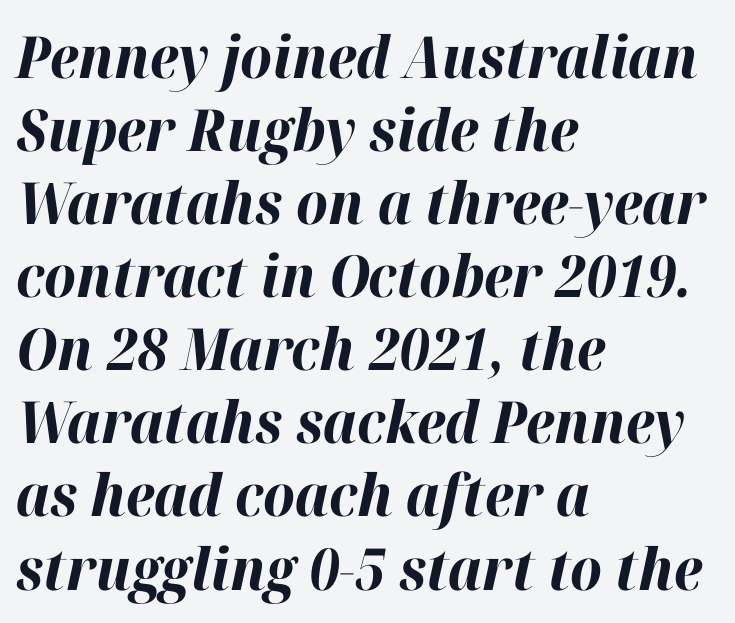
The image shows 58 px bold type, italic (leaning right); set left-aligned, normal line spacing (1.26x), normal letter spacing, not underlined; high stroke contrast and a medium x-height.
